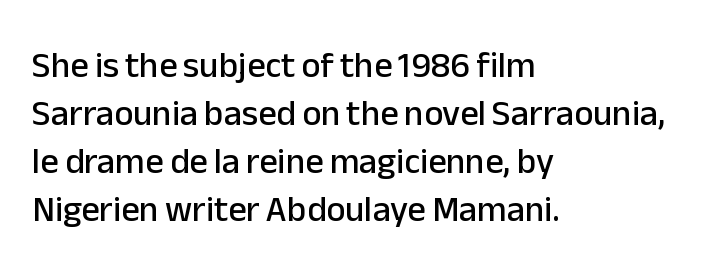
{"serif": "no", "italic": "no", "width": "normal", "stroke_contrast": "low", "x_height": "medium", "monospaced": "no", "underline": "no", "align": "left", "line_spacing": "normal", "line_spacing_ratio": 1.33, "letter_spacing": "normal", "letter_spacing_em": 0.0, "glyph_px": 36}
